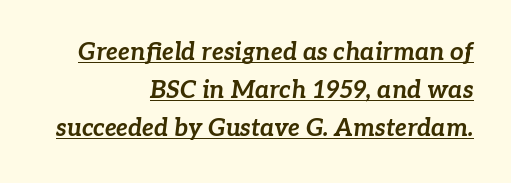
Q: Is the text bold? A: Yes.
Q: Is the text italic (slanted)? A: Yes, it leans right by about 7 degrees.
Q: Is the text underlined? A: Yes.
Q: How is the paragraph aligned? A: Right-aligned.
Q: Is the spacing between letters normal or unusually wide? A: Normal.
Q: Is the spacing between lines tight, normal or loose? A: Normal.
